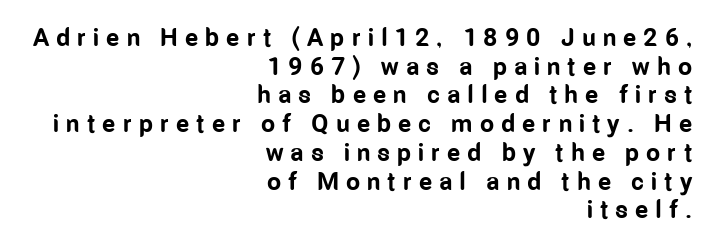
The image shows 25 px bold type, upright; set right-aligned, tight line spacing (1.15x), unusually wide letter spacing (+0.28 em), not underlined.
